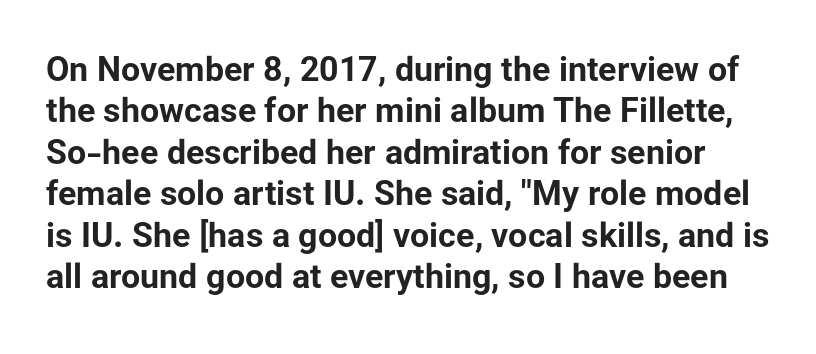
{"serif": "no", "italic": "no", "bold": "yes", "weight": "bold", "width": "normal", "stroke_contrast": "low", "x_height": "medium", "monospaced": "no", "underline": "no", "line_spacing_ratio": 1.22, "letter_spacing": "normal", "letter_spacing_em": 0.0, "glyph_px": 34}
